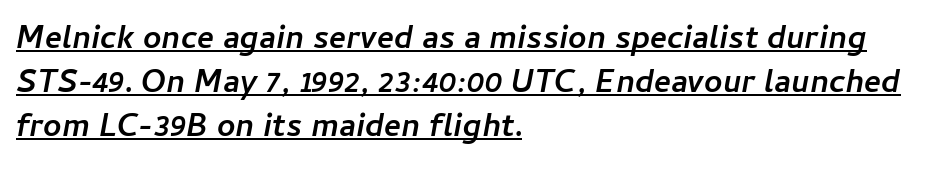
{"italic": "yes", "lean": "right", "slant_degrees": 11, "bold": "yes", "weight": "semibold", "width": "normal", "stroke_contrast": "low", "x_height": "medium", "monospaced": "no", "underline": "yes", "align": "left", "line_spacing": "normal", "line_spacing_ratio": 1.37, "letter_spacing": "normal", "letter_spacing_em": 0.0, "glyph_px": 32}
